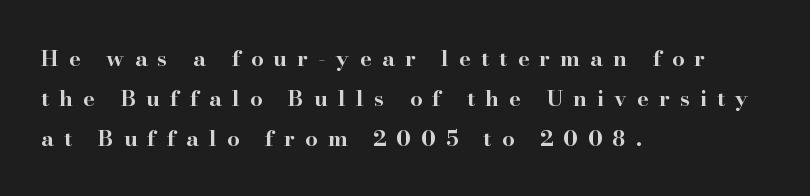
On the weight axis this lands at bold, roughly 700. Bare-footed words on every line. The typography opts for an upright posture over an oblique one. The lines in this sample share a left origin and differ only in where they stop.
